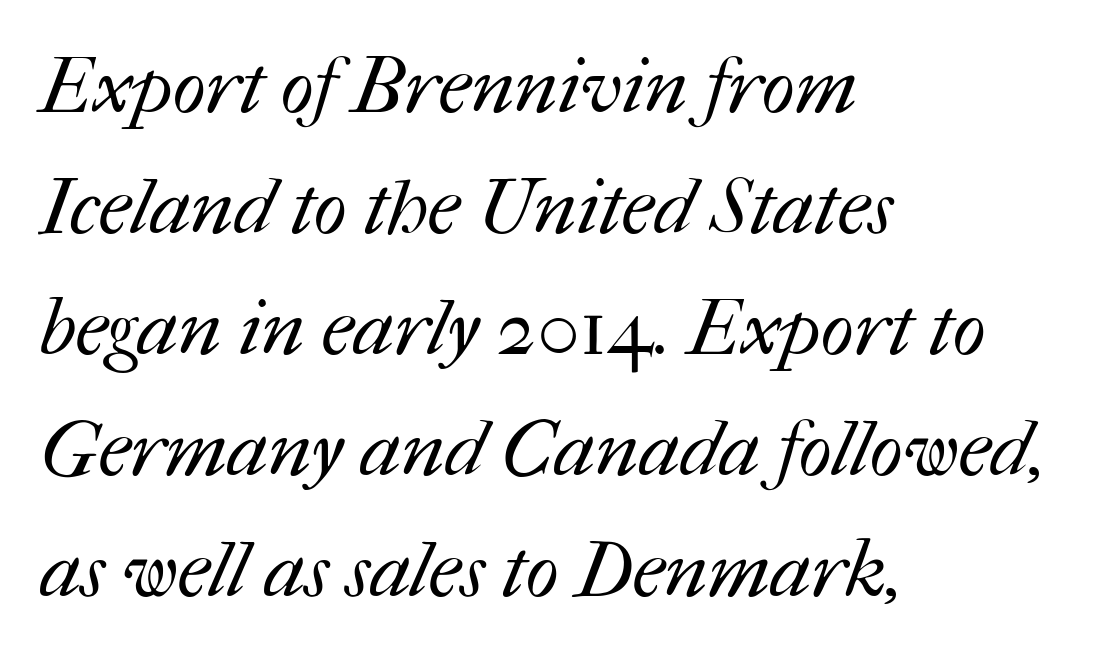
Q: Is the text bold? A: No.
Q: Is the text underlined? A: No.
Q: How is the paragraph aligned? A: Left-aligned.
Q: Is the spacing between letters normal or unusually wide? A: Normal.
Q: Is the spacing between lines tight, normal or loose? A: Normal.
Q: Width (condensed, normal, or wide)? A: Normal.
Q: Stroke contrast? A: Medium.
Q: x-height? A: Medium.
Q: Monospaced? A: No.
